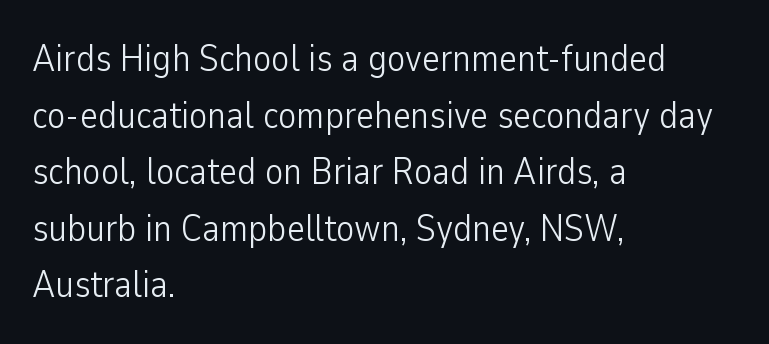
Q: Is the text bold? A: No.
Q: Is the text italic (slanted)? A: No, it is upright.
Q: Is the typeface a serif or a sans-serif typeface? A: Sans-serif.
Q: Is the text underlined? A: No.
Q: How is the paragraph aligned? A: Left-aligned.
Q: Is the spacing between letters normal or unusually wide? A: Normal.
Q: Is the spacing between lines tight, normal or loose? A: Normal.
Q: Width (condensed, normal, or wide)? A: Condensed.
Q: Stroke contrast? A: Low.
Q: x-height? A: Medium.
Q: Monospaced? A: No.
